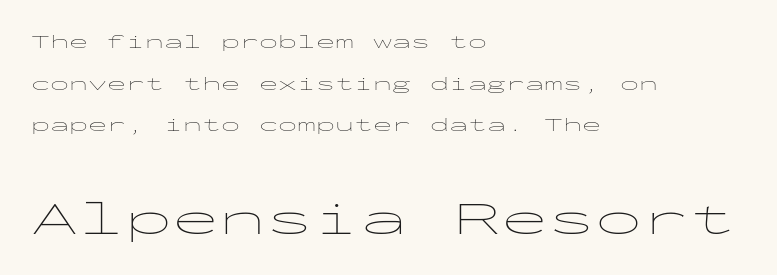
If you squint, the bottom block still reads clearly — it's the larger of the two. The typesetter chose a ragged-right arrangement here. Regarding leading, the lines here are spaced well apart. You could count columns in this text — the font is strictly monospaced.
